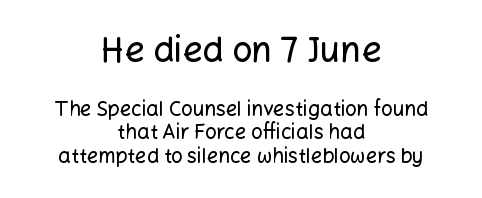
The image shows 35 px sans-serif type, upright; set centered, line spacing 1.19x, normal letter spacing, not underlined; the first (top) block is 1.75x larger; low stroke contrast and a medium x-height.
